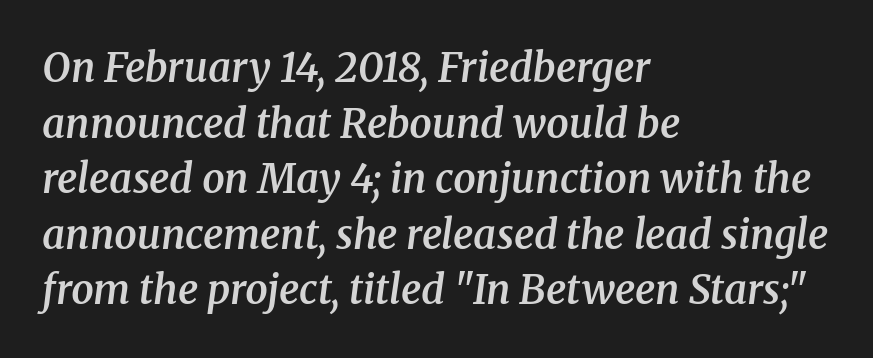
{"serif": "yes", "italic": "yes", "lean": "right", "slant_degrees": 8, "bold": "semi", "weight": "semibold", "width": "normal", "stroke_contrast": "medium", "x_height": "medium", "monospaced": "no", "underline": "no", "align": "left", "line_spacing": "normal", "line_spacing_ratio": 1.39, "letter_spacing": "normal", "letter_spacing_em": 0.0, "glyph_px": 40}
